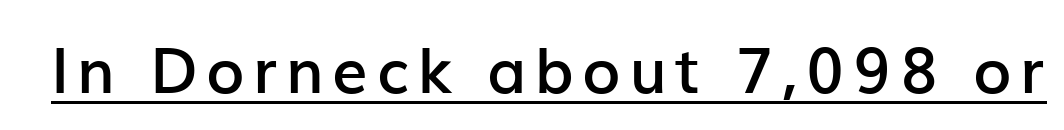
The passage shown is semibold, sitting just below true bold. In designer terms, the underline attribute is active on this setting. Does the type have serifs? No, each stem ends abruptly. The rendering uses natural spacing where letterforms have individual widths. Every stem runs plumb, perpendicular to the baseline.
